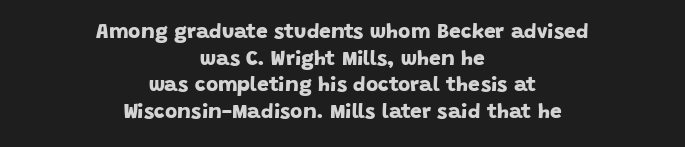
{"bold": "yes", "underline": "no", "align": "center", "line_spacing": "normal", "line_spacing_ratio": 1.27, "letter_spacing": "normal", "letter_spacing_em": 0.0, "glyph_px": 21}
